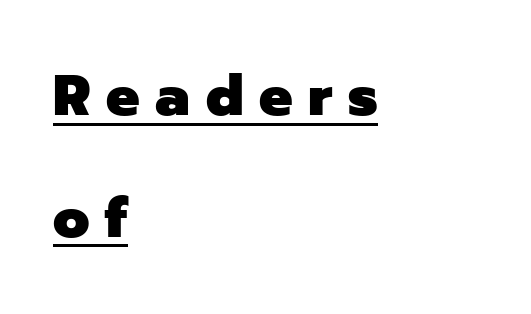
Q: Is the text bold? A: Yes.
Q: Is the text italic (slanted)? A: No, it is upright.
Q: Is the typeface a serif or a sans-serif typeface? A: Sans-serif.
Q: Is the text underlined? A: Yes.
Q: How is the paragraph aligned? A: Left-aligned.
Q: Is the spacing between letters normal or unusually wide? A: Unusually wide.
Q: Is the spacing between lines tight, normal or loose? A: Loose.
Q: Width (condensed, normal, or wide)? A: Normal.
Q: Stroke contrast? A: Low.
Q: x-height? A: Medium.
Q: Monospaced? A: No.
